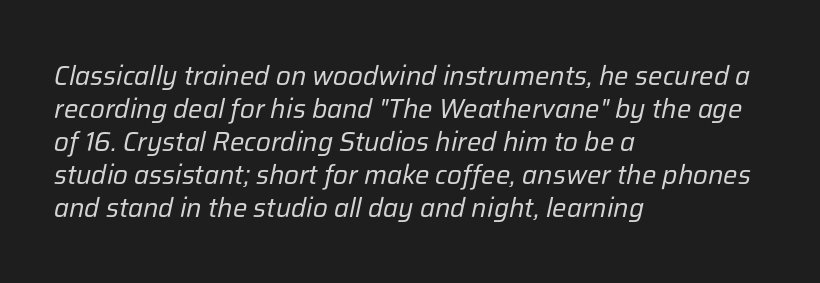
The image shows 27 px text type, italic (leaning right); set left-aligned, line spacing 1.22x, normal letter spacing, not underlined.
